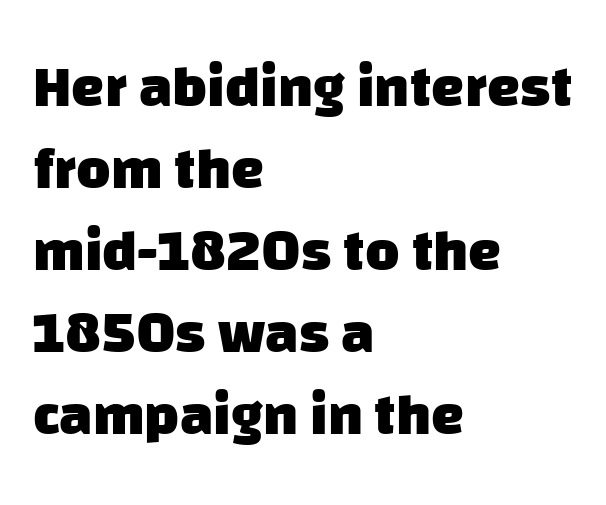
Q: Is the text bold? A: Yes.
Q: Is the typeface a serif or a sans-serif typeface? A: Sans-serif.
Q: Is the text underlined? A: No.
Q: How is the paragraph aligned? A: Left-aligned.
Q: Is the spacing between letters normal or unusually wide? A: Normal.
Q: Is the spacing between lines tight, normal or loose? A: Normal.
Q: Width (condensed, normal, or wide)? A: Normal.
Q: Stroke contrast? A: Low.
Q: x-height? A: Large.
Q: Monospaced? A: No.
